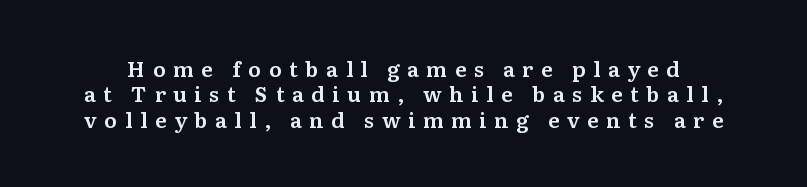
{"italic": "no", "underline": "no", "line_spacing_ratio": 1.21, "letter_spacing": "wide", "letter_spacing_em": 0.36, "glyph_px": 21}
